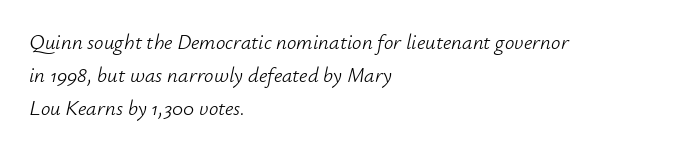
The typeface has the unassuming heft of standard copy or less. Inter-character spacing is left at the font's built-in metrics. Decoration check: the copy has no underline. Compared with a centered layout, this one pins lines to the left instead.
